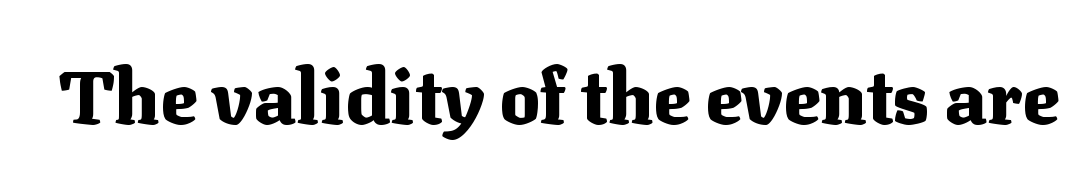
Q: Is the text bold? A: Yes.
Q: Is the text italic (slanted)? A: No, it is upright.
Q: Is the typeface a serif or a sans-serif typeface? A: Serif.
Q: Is the text underlined? A: No.
Q: Is the spacing between letters normal or unusually wide? A: Normal.
Q: Width (condensed, normal, or wide)? A: Normal.
Q: Stroke contrast? A: Medium.
Q: x-height? A: Medium.
Q: Monospaced? A: No.
